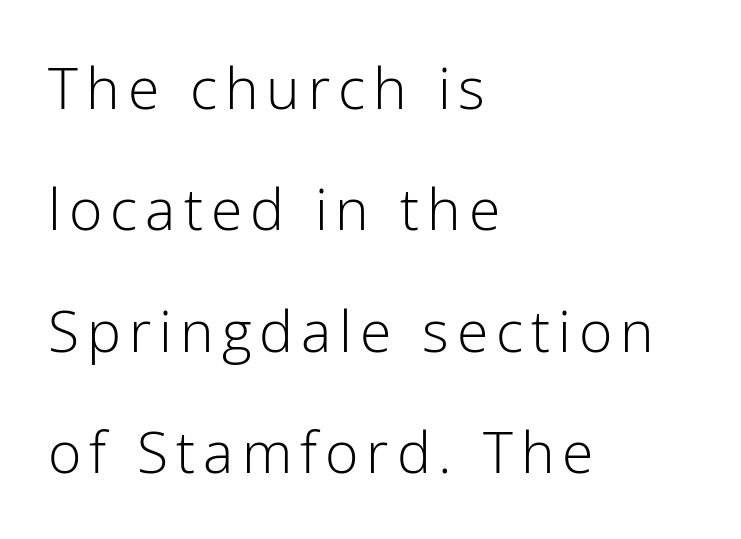
The image shows 57 px light sans-serif type, upright; set left-aligned, loose line spacing (2.13x), not underlined; low stroke contrast and a medium x-height.
